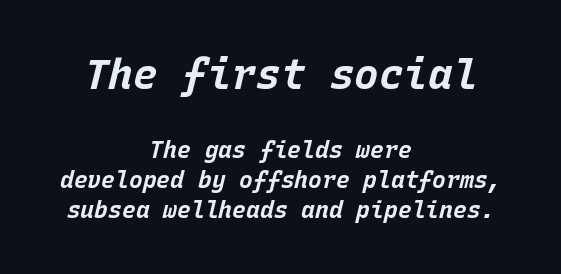
The image shows 41 px bold type, italic (leaning right), monospaced; set centered, normal line spacing (1.3x), normal letter spacing, not underlined; the first (top) block is 1.78x larger; low stroke contrast and a large x-height.
